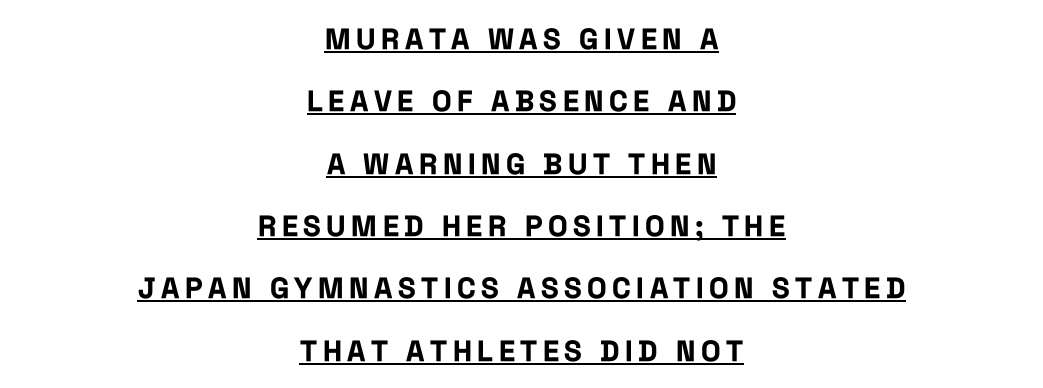
The image shows 29 px bold, condensed sans-serif type, upright; set centered, loose line spacing (2.15x), underlined; low stroke contrast and a large x-height.
